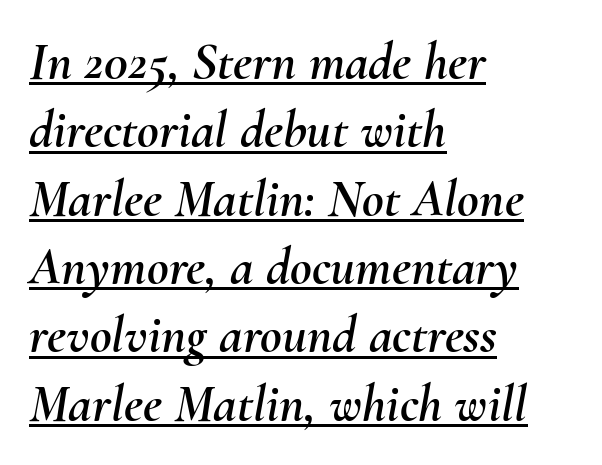
A classic flush-left, rag-right setting is used for this passage. Do the characters align in a grid? No, the font is proportional. A typesetter would call this leading conventional body-copy spacing. It's the slanting kind of type. Inter-character spacing is left at the font's built-in metrics.
